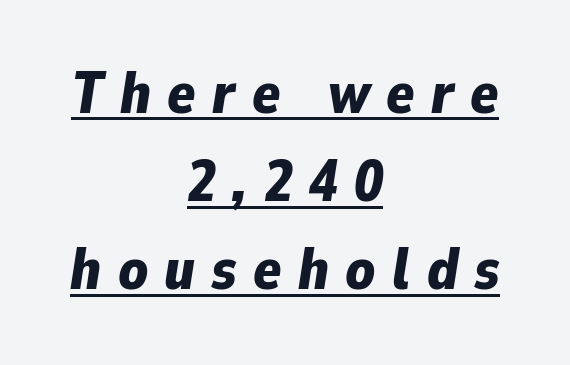
Q: Is the text bold? A: Yes.
Q: Is the text italic (slanted)? A: Yes, it leans right by about 9 degrees.
Q: Is the text underlined? A: Yes.
Q: How is the paragraph aligned? A: Centered.
Q: Is the spacing between letters normal or unusually wide? A: Unusually wide.
Q: Is the spacing between lines tight, normal or loose? A: Normal.
Q: Width (condensed, normal, or wide)? A: Normal.
Q: Stroke contrast? A: Low.
Q: x-height? A: Medium.
Q: Monospaced? A: No.
